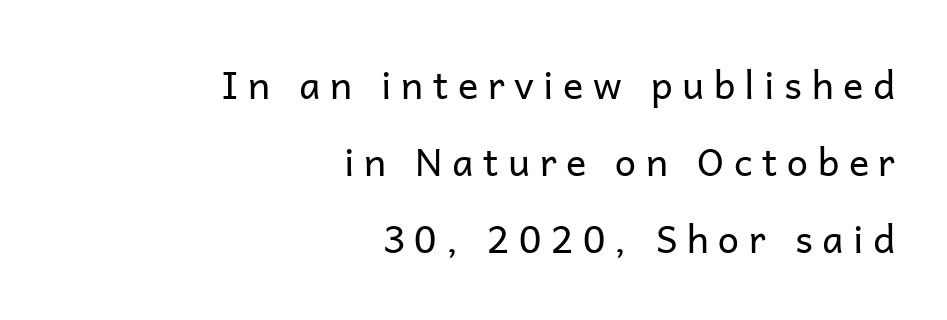
Look at the bottom of the vertical strokes: they stop flat, with no serifs. Has an underline been added? It has not. The letterforms stand isolated, each surrounded by extra space. The typography opts for an upright posture over an oblique one. The ragged edge is on the left, which tells us the setting is flush right.
